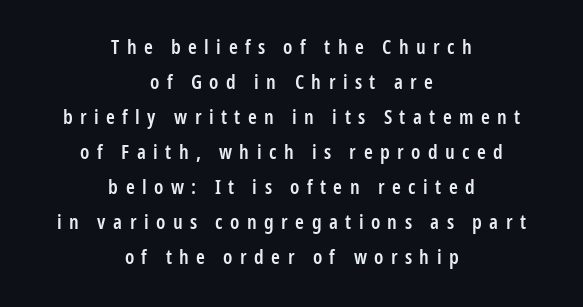
{"italic": "no", "bold": "semi", "underline": "no", "align": "center", "line_spacing_ratio": 1.75, "letter_spacing": "wide", "letter_spacing_em": 0.37, "glyph_px": 20}
